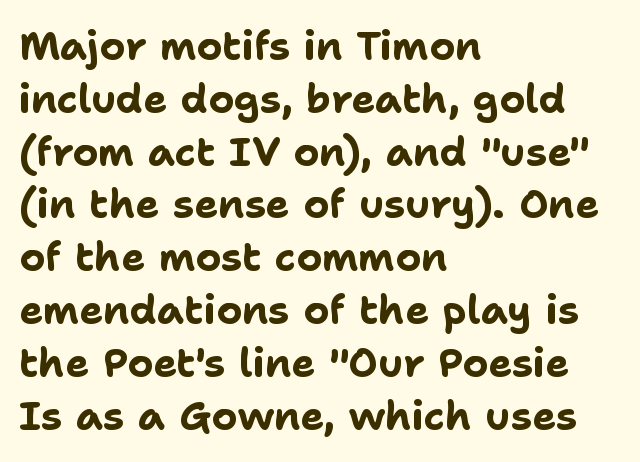
Rendered with straight, roman letterforms. Descender tails drop into unmarked territory. Leading: standard. The rendering shows plain stroke endings on the letterforms — a sans-serif design. Pretty heavy lettering here — definitely bold. Compared with a centered layout, this one pins lines to the left instead.
